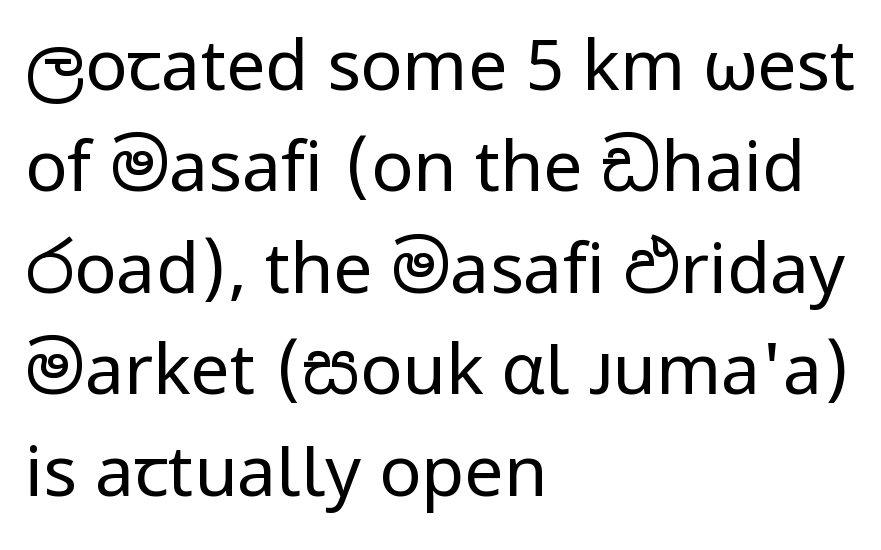
Q: Is the text bold? A: No.
Q: Is the text italic (slanted)? A: No, it is upright.
Q: Is the typeface a serif or a sans-serif typeface? A: Sans-serif.
Q: Is the text underlined? A: No.
Q: How is the paragraph aligned? A: Left-aligned.
Q: Is the spacing between letters normal or unusually wide? A: Normal.
Q: Is the spacing between lines tight, normal or loose? A: Normal.
Q: Width (condensed, normal, or wide)? A: Normal.
Q: Stroke contrast? A: Low.
Q: x-height? A: Medium.
Q: Monospaced? A: No.
